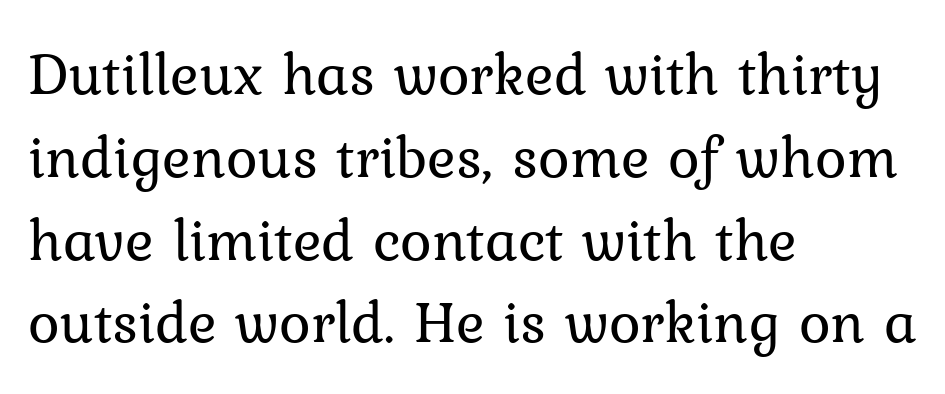
{"serif": "yes", "italic": "no", "bold": "no", "weight": "regular", "width": "normal", "stroke_contrast": "low", "x_height": "medium", "monospaced": "no", "underline": "no", "align": "left", "line_spacing": "normal", "line_spacing_ratio": 1.38, "letter_spacing": "normal", "letter_spacing_em": 0.0, "glyph_px": 60}
